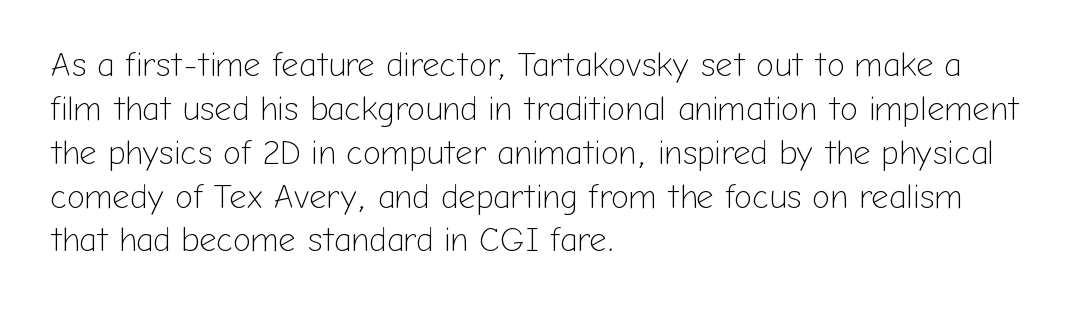
There is no visible air inserted between adjacent glyphs. Posture: upright roman. A typesetter would call this leading conventional body-copy spacing. These lines stack with their left ends in a neat column. A quiet, ordinary-to-light weight characterises the typeface. Letterform terminals end flat and unadorned throughout the passage.
